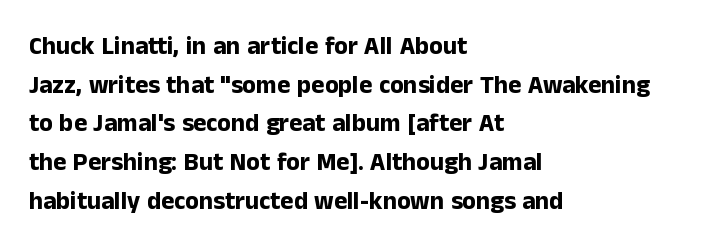
{"italic": "no", "bold": "yes", "underline": "no", "align": "left", "line_spacing": "normal", "line_spacing_ratio": 1.55, "letter_spacing": "normal", "letter_spacing_em": 0.0, "glyph_px": 25}
